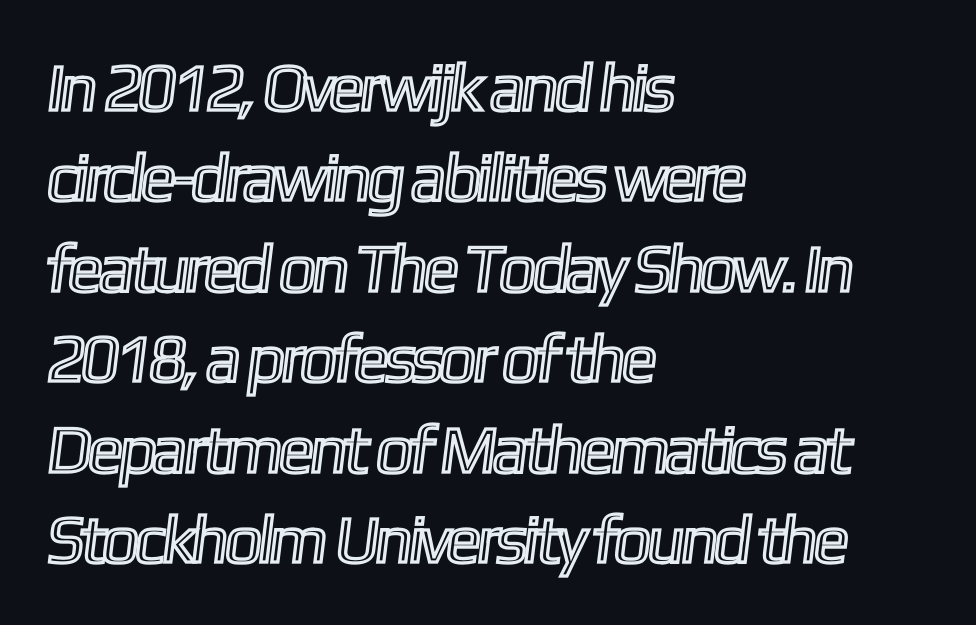
Q: Is the text underlined? A: No.
Q: How is the paragraph aligned? A: Left-aligned.
Q: Is the spacing between letters normal or unusually wide? A: Normal.
Q: Is the spacing between lines tight, normal or loose? A: Normal.
Q: Width (condensed, normal, or wide)? A: Condensed.
Q: x-height? A: Medium.
Q: Monospaced? A: No.
